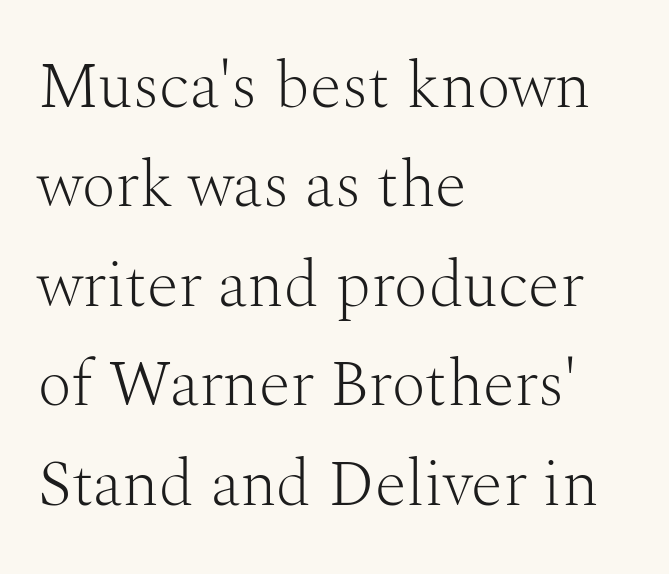
Q: Is the text bold? A: No.
Q: Is the text italic (slanted)? A: No, it is upright.
Q: Is the typeface a serif or a sans-serif typeface? A: Serif.
Q: Is the text underlined? A: No.
Q: How is the paragraph aligned? A: Left-aligned.
Q: Is the spacing between letters normal or unusually wide? A: Normal.
Q: Is the spacing between lines tight, normal or loose? A: Normal.
Q: Width (condensed, normal, or wide)? A: Normal.
Q: Stroke contrast? A: Medium.
Q: x-height? A: Medium.
Q: Monospaced? A: No.
